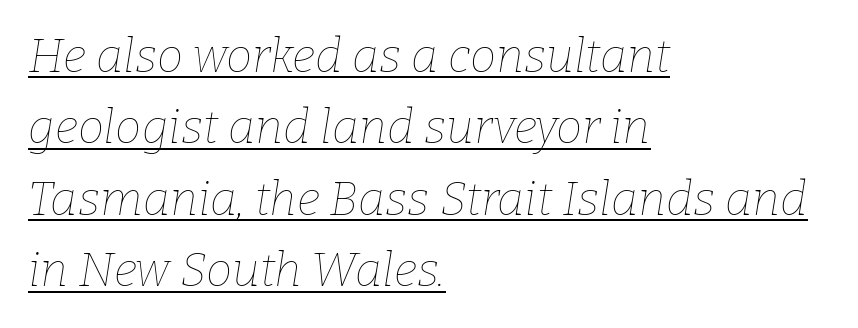
Q: Is the text bold? A: No.
Q: Is the text italic (slanted)? A: Yes, it leans right by about 9 degrees.
Q: Is the text underlined? A: Yes.
Q: How is the paragraph aligned? A: Left-aligned.
Q: Is the spacing between letters normal or unusually wide? A: Normal.
Q: Is the spacing between lines tight, normal or loose? A: Normal.
Q: Width (condensed, normal, or wide)? A: Normal.
Q: Stroke contrast? A: Low.
Q: x-height? A: Medium.
Q: Monospaced? A: No.
